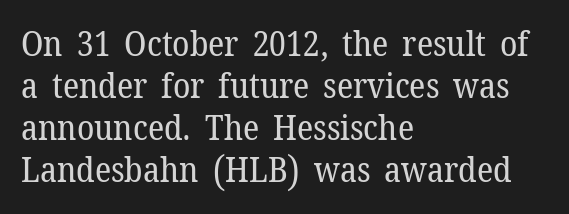
{"serif": "yes", "italic": "no", "bold": "no", "weight": "regular", "width": "normal", "stroke_contrast": "low", "x_height": "medium", "monospaced": "no", "underline": "no", "align": "left", "line_spacing_ratio": 1.2, "letter_spacing": "normal", "letter_spacing_em": 0.0, "glyph_px": 35}
